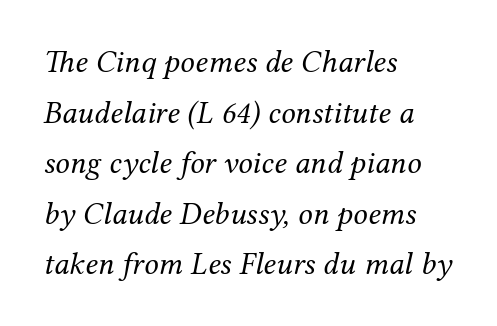
The foot of each line stays bare and open. Default kerning and tracking; the words read as compact shapes. The typesetting does not lean heavy: it is not bold. Quick note: italic.
